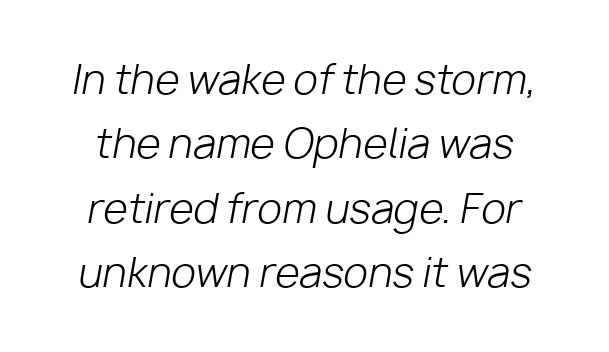
Is there much room between lines? A standard amount, neither cramped nor airy. These lines are rendered in a variable-pitch font. The glyphs look as if they've been sheared to an angle. Stems and bowls with no extra thickness — not bold. The gaps between neighbouring characters are ordinary and unremarkable. Descenders are the only things crossing below the line.
